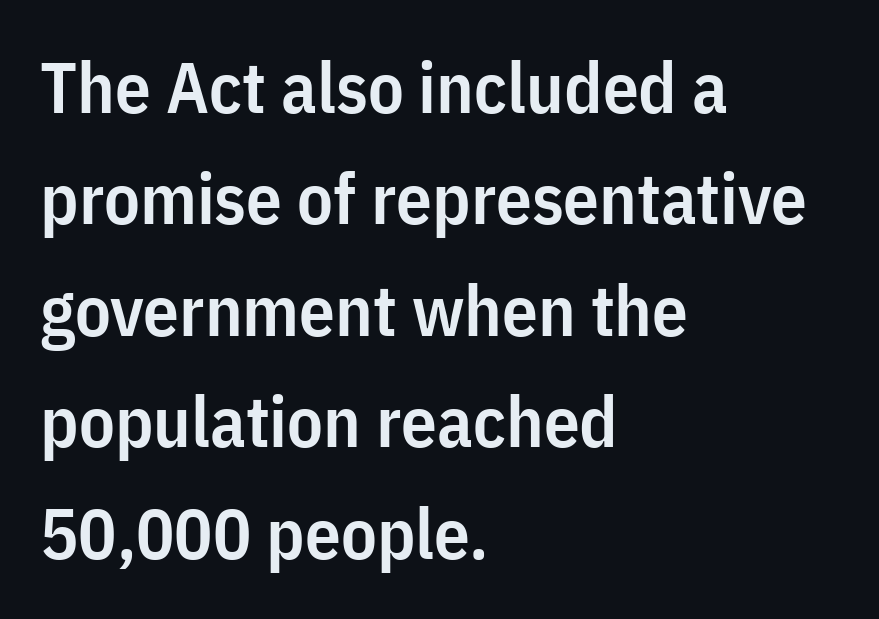
{"serif": "no", "italic": "no", "bold": "semi", "weight": "semibold", "width": "condensed", "stroke_contrast": "low", "x_height": "medium", "monospaced": "no", "underline": "no", "align": "left", "line_spacing": "normal", "line_spacing_ratio": 1.57, "letter_spacing": "normal", "letter_spacing_em": 0.0, "glyph_px": 71}
